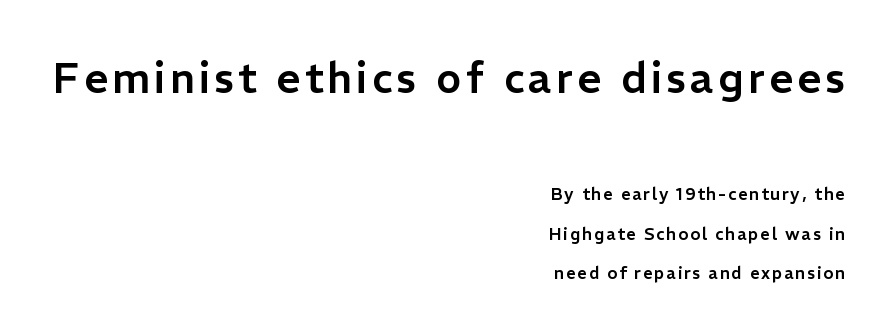
Looks like regular typesetting: each glyph gets only the width it needs. Type size steps down from the first block to the second. Summary of vertical rhythm: relaxed, with wide interline spacing. You can tell it's not italic because the verticals are truly vertical.
